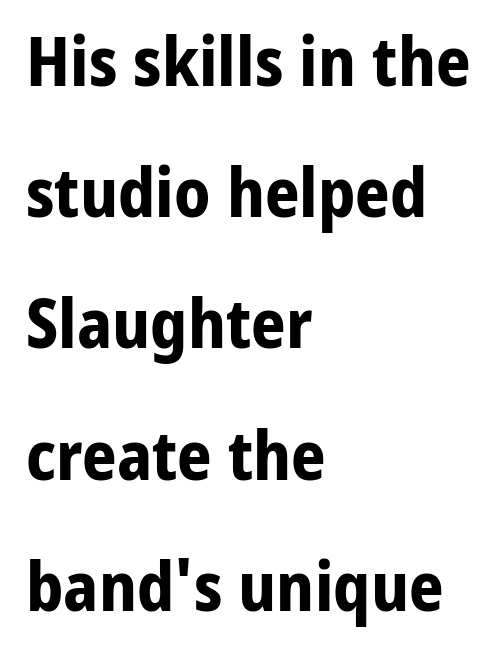
The image shows 68 px bold sans-serif type, upright; set left-aligned, loose line spacing (1.93x), normal letter spacing, not underlined; low stroke contrast and a medium x-height.
